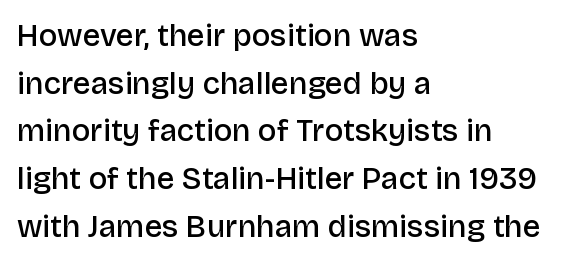
Q: Is the text bold? A: Semi-bold.
Q: Is the text italic (slanted)? A: No, it is upright.
Q: Is the typeface a serif or a sans-serif typeface? A: Sans-serif.
Q: Is the text underlined? A: No.
Q: How is the paragraph aligned? A: Left-aligned.
Q: Is the spacing between letters normal or unusually wide? A: Normal.
Q: Is the spacing between lines tight, normal or loose? A: Normal.
Q: Width (condensed, normal, or wide)? A: Normal.
Q: Stroke contrast? A: Low.
Q: x-height? A: Large.
Q: Monospaced? A: No.
